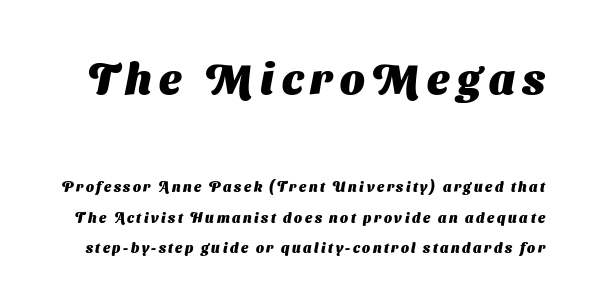
The face used here appears at its bigger size in the upper chunk. Serifs: no, the terminals of the letterforms are clean. Compared with typical paragraphs, the rows here are farther apart. The strokes are fattened all the way to bold.
